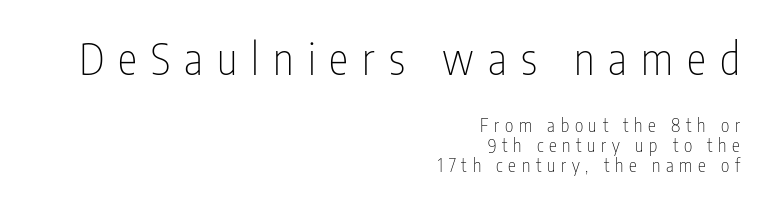
Q: Is the text bold? A: No.
Q: Is the text italic (slanted)? A: No, it is upright.
Q: Is the typeface a serif or a sans-serif typeface? A: Sans-serif.
Q: Is the text underlined? A: No.
Q: How is the paragraph aligned? A: Right-aligned.
Q: Is the spacing between letters normal or unusually wide? A: Unusually wide.
Q: Is the spacing between lines tight, normal or loose? A: Tight.
Q: Which block of text is set in a larger size, the first (top) or the second (bottom)? A: The first (top) one.
Q: Width (condensed, normal, or wide)? A: Condensed.
Q: Stroke contrast? A: Low.
Q: x-height? A: Medium.
Q: Monospaced? A: No.
